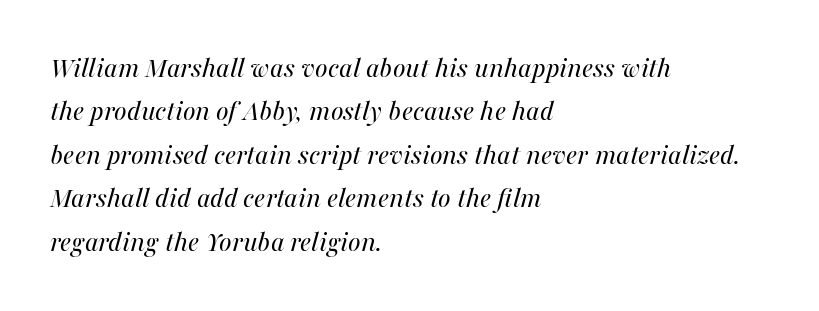
{"italic": "yes", "lean": "right", "slant_degrees": 16, "bold": "no", "weight": "regular", "width": "normal", "stroke_contrast": "medium", "x_height": "medium", "monospaced": "no", "underline": "no", "align": "left", "line_spacing": "normal", "line_spacing_ratio": 1.45, "letter_spacing": "normal", "letter_spacing_em": 0.0, "glyph_px": 30}
